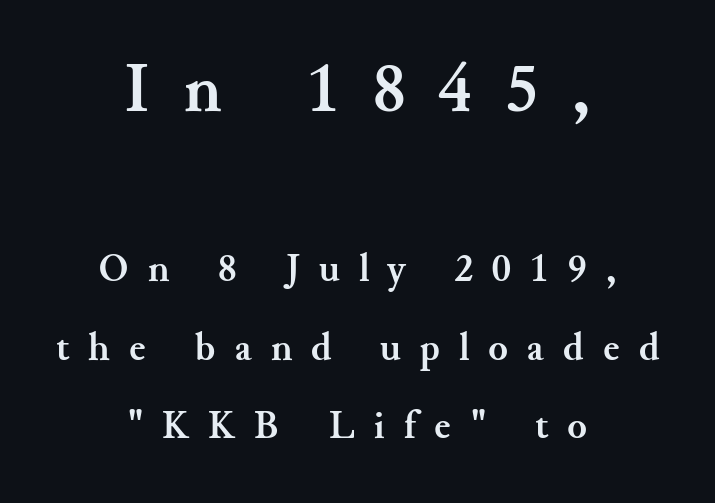
The image shows 70 px semibold serif type, upright; set centered, loose line spacing (1.97x), unusually wide letter spacing (+0.48 em), not underlined; the first (top) block is 1.75x larger; medium stroke contrast and a small x-height.
